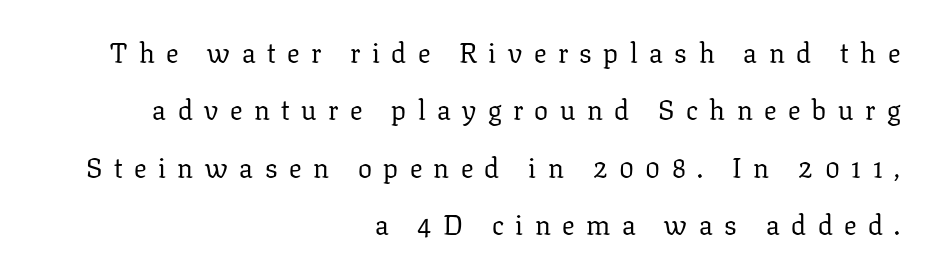
{"serif": "yes", "italic": "no", "bold": "no", "weight": "regular", "width": "normal", "stroke_contrast": "low", "x_height": "medium", "monospaced": "no", "underline": "no", "align": "right", "line_spacing": "loose", "line_spacing_ratio": 2.05, "letter_spacing": "wide", "letter_spacing_em": 0.41, "glyph_px": 28}
